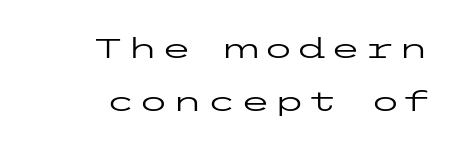
These lines are composed in type without serifs. Each row of text sits above clean, open space. Is the block centered? No — it sits flush against the right margin. If you drew a line through each stem, it would be perfectly vertical. Weight: regular or lighter.
